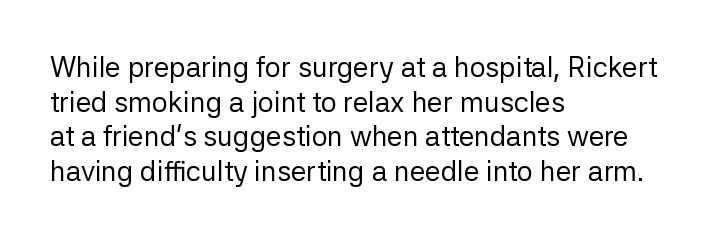
{"serif": "no", "italic": "no", "bold": "no", "weight": "regular", "width": "normal", "stroke_contrast": "low", "x_height": "medium", "monospaced": "no", "underline": "no", "align": "left", "line_spacing_ratio": 1.24, "letter_spacing": "normal", "letter_spacing_em": 0.0, "glyph_px": 28}
